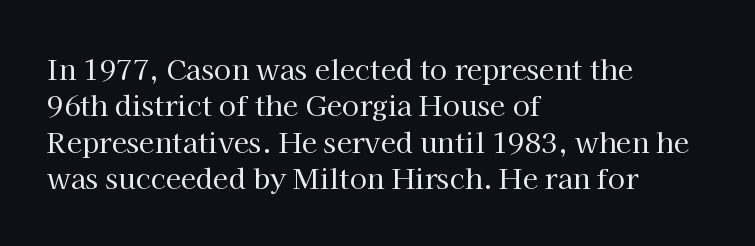
{"serif": "yes", "italic": "no", "bold": "no", "weight": "regular", "width": "normal", "stroke_contrast": "high", "x_height": "medium", "monospaced": "no", "underline": "no", "align": "left", "line_spacing": "normal", "line_spacing_ratio": 1.3, "letter_spacing": "normal", "letter_spacing_em": 0.0, "glyph_px": 28}
